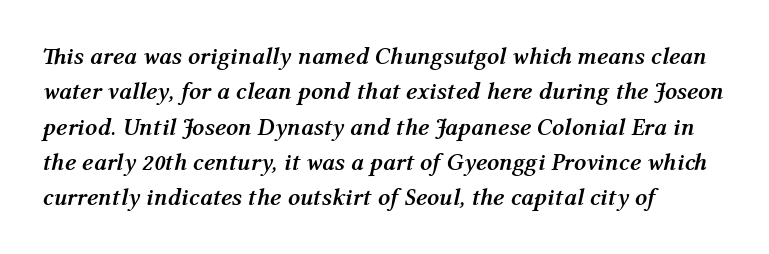
Q: Is the text bold? A: Yes.
Q: Is the text italic (slanted)? A: Yes, it leans right by about 12 degrees.
Q: Is the text underlined? A: No.
Q: How is the paragraph aligned? A: Left-aligned.
Q: Is the spacing between letters normal or unusually wide? A: Normal.
Q: Is the spacing between lines tight, normal or loose? A: Normal.
